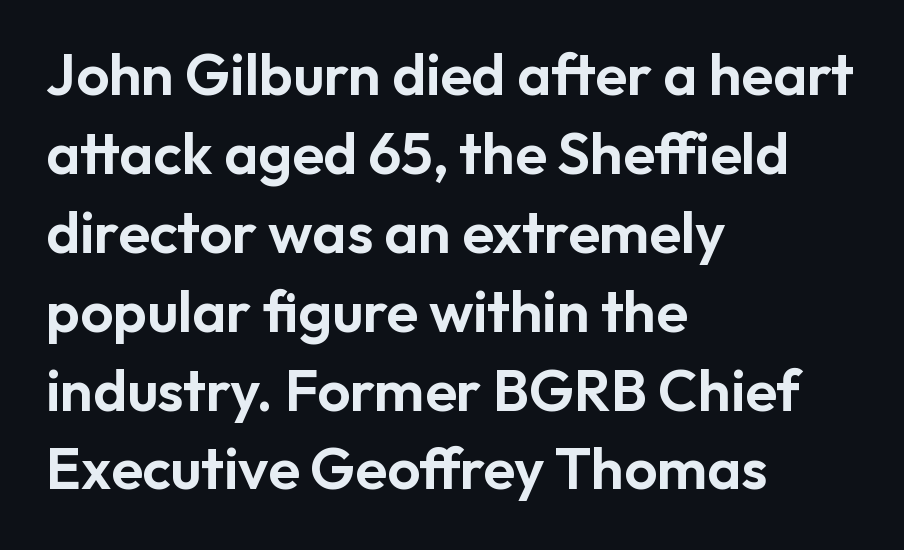
Q: Is the text italic (slanted)? A: No, it is upright.
Q: Is the typeface a serif or a sans-serif typeface? A: Sans-serif.
Q: Is the text underlined? A: No.
Q: How is the paragraph aligned? A: Left-aligned.
Q: Is the spacing between letters normal or unusually wide? A: Normal.
Q: Is the spacing between lines tight, normal or loose? A: Normal.
Q: Width (condensed, normal, or wide)? A: Normal.
Q: Stroke contrast? A: Low.
Q: x-height? A: Medium.
Q: Monospaced? A: No.
